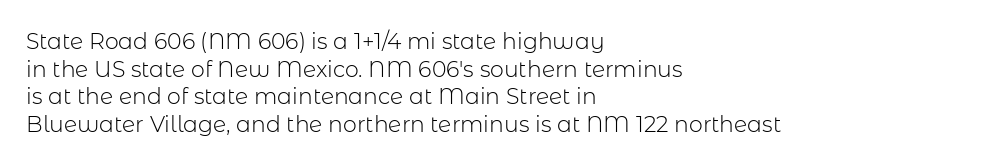
Q: Is the text bold? A: No.
Q: Is the text italic (slanted)? A: No, it is upright.
Q: Is the text underlined? A: No.
Q: How is the paragraph aligned? A: Left-aligned.
Q: Is the spacing between letters normal or unusually wide? A: Normal.
Q: Is the spacing between lines tight, normal or loose? A: Normal.
